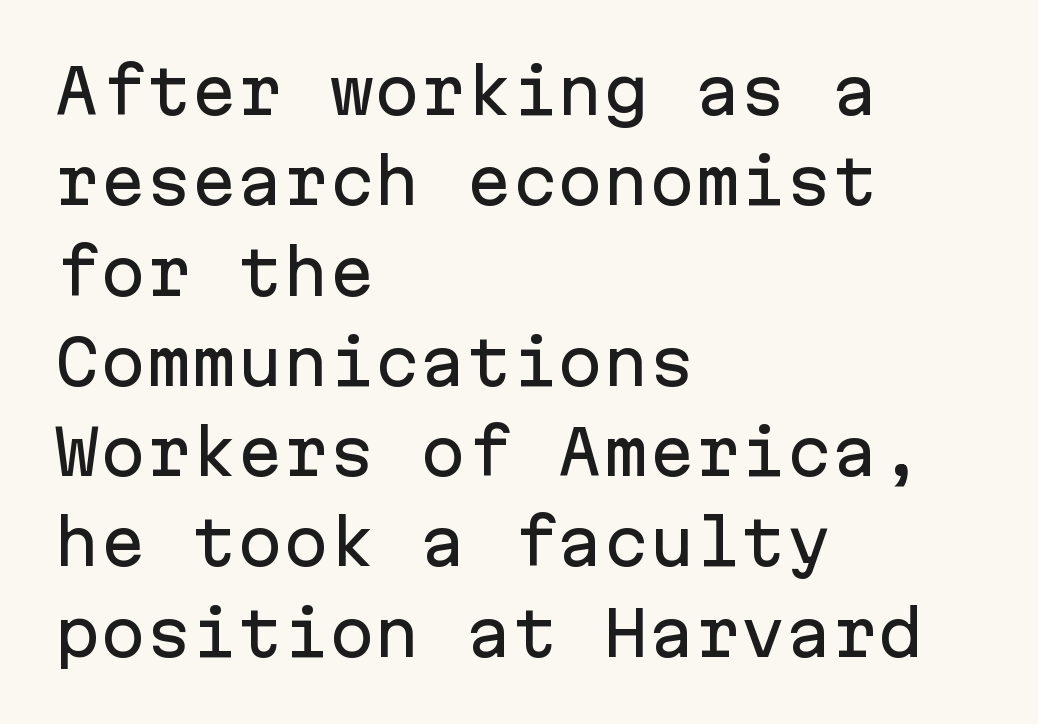
Q: Is the text italic (slanted)? A: No, it is upright.
Q: Is the typeface a serif or a sans-serif typeface? A: Sans-serif.
Q: Is the text underlined? A: No.
Q: How is the paragraph aligned? A: Left-aligned.
Q: Is the spacing between letters normal or unusually wide? A: Normal.
Q: Is the spacing between lines tight, normal or loose? A: Normal.
Q: Width (condensed, normal, or wide)? A: Normal.
Q: Stroke contrast? A: Low.
Q: x-height? A: Medium.
Q: Monospaced? A: Yes.
